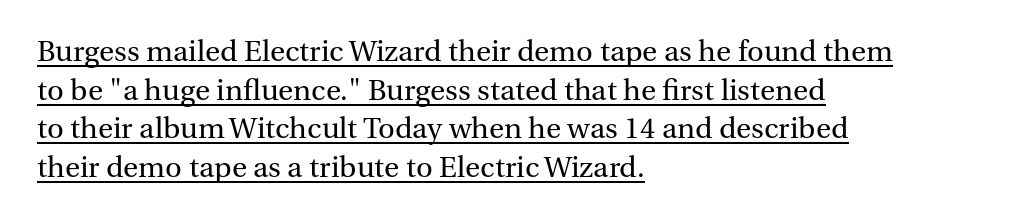
Q: Is the text bold? A: No.
Q: Is the text italic (slanted)? A: No, it is upright.
Q: Is the typeface a serif or a sans-serif typeface? A: Serif.
Q: Is the text underlined? A: Yes.
Q: How is the paragraph aligned? A: Left-aligned.
Q: Is the spacing between letters normal or unusually wide? A: Normal.
Q: Is the spacing between lines tight, normal or loose? A: Normal.
Q: Width (condensed, normal, or wide)? A: Normal.
Q: Stroke contrast? A: Medium.
Q: x-height? A: Medium.
Q: Monospaced? A: No.
